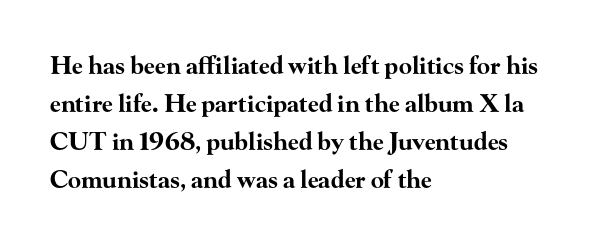
{"italic": "no", "bold": "yes", "underline": "no", "align": "left", "line_spacing": "normal", "line_spacing_ratio": 1.59, "letter_spacing": "normal", "letter_spacing_em": 0.0, "glyph_px": 24}
